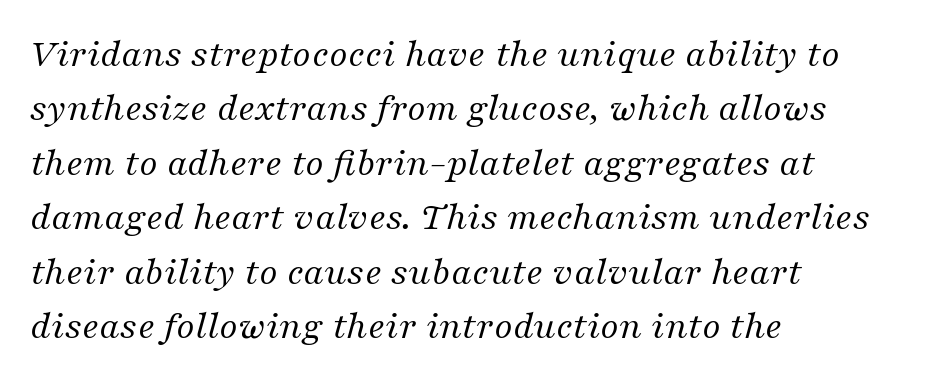
The passage shown has conventional tracking throughout. Look at the bottom of the vertical strokes: they flare into serifs here. Underlining? Definitely not there. These lines are set flush left with a ragged right edge. Line spacing here is normal.
